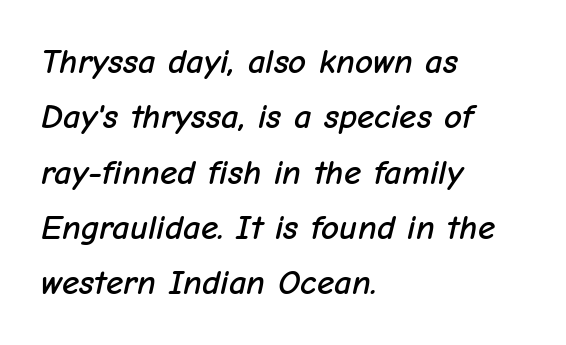
Q: Is the text italic (slanted)? A: Yes, it leans right by about 12 degrees.
Q: Is the text underlined? A: No.
Q: How is the paragraph aligned? A: Left-aligned.
Q: Is the spacing between letters normal or unusually wide? A: Normal.
Q: Is the spacing between lines tight, normal or loose? A: Normal.
Q: Width (condensed, normal, or wide)? A: Normal.
Q: Stroke contrast? A: Low.
Q: x-height? A: Medium.
Q: Monospaced? A: No.
